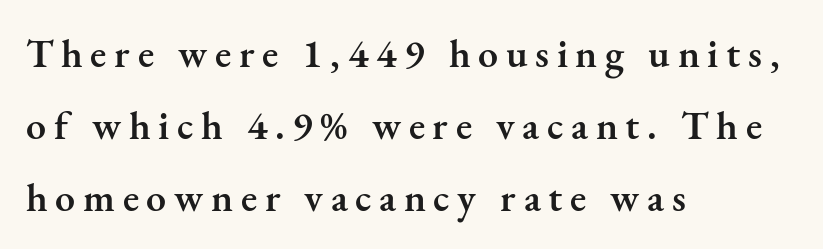
A serif font was chosen for this passage. The face used here is proportionally spaced, like ordinary book or web type. What weight is shown? A semibold, between regular and bold. Nope, not italic — everything's standing straight. Casual observation: everything's shoved over to the left. Decoration check: the copy has no underline.
